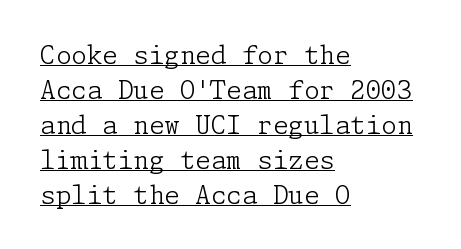
Q: Is the text bold? A: No.
Q: Is the text italic (slanted)? A: No, it is upright.
Q: Is the text underlined? A: Yes.
Q: How is the paragraph aligned? A: Left-aligned.
Q: Is the spacing between letters normal or unusually wide? A: Normal.
Q: Is the spacing between lines tight, normal or loose? A: Normal.
